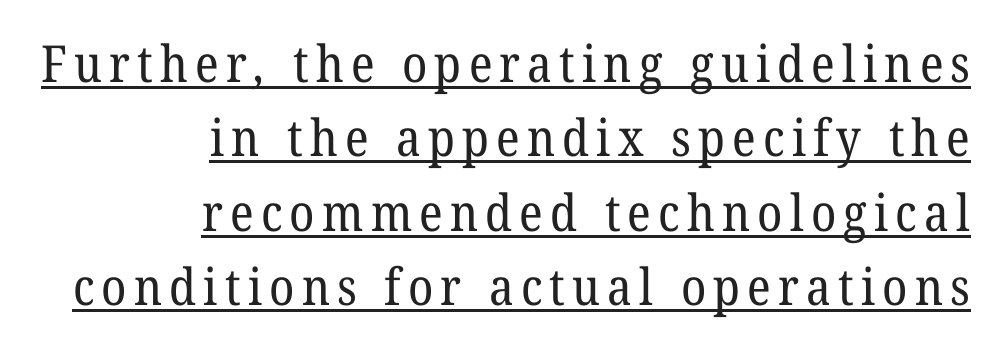
The image shows 51 px regular-weight serif type; set right-aligned, normal line spacing (1.46x), underlined; low stroke contrast and a medium x-height.
